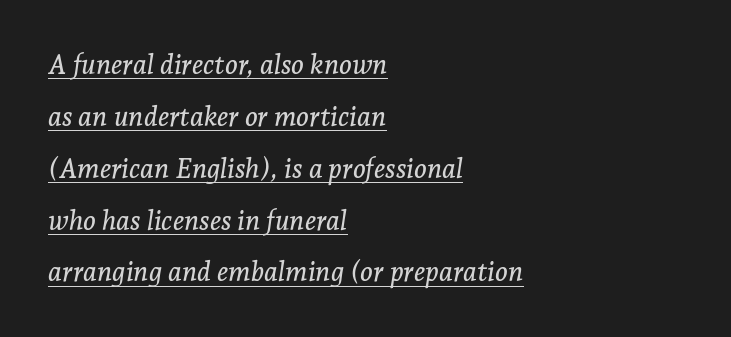
All the whitespace from short lines collects on the right. The string is rendered with underlining switched on. This is oblique type, the kind used for emphasis or titles. What's the leading like? Stretched, with rows far apart.
